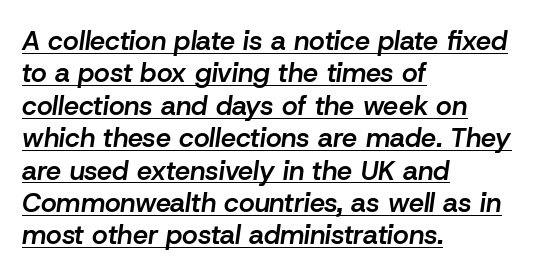
The image shows 27 px text type, italic (leaning right); set left-aligned, line spacing 1.2x, normal letter spacing, underlined.
